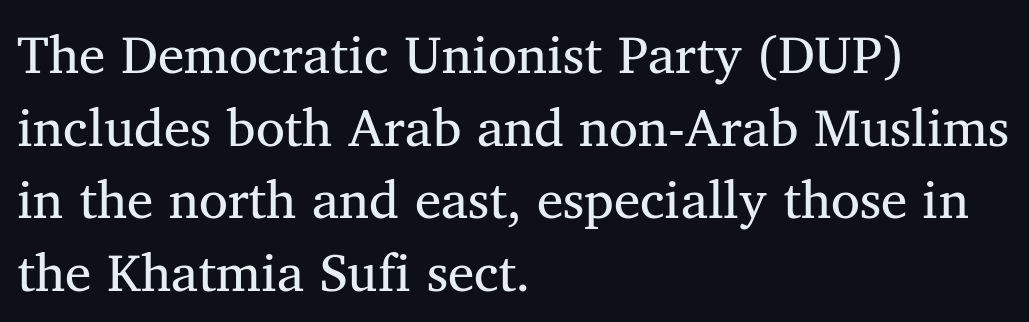
The image shows 53 px regular-weight serif type; set left-aligned, normal line spacing (1.37x), normal letter spacing, not underlined; medium stroke contrast and a medium x-height.
